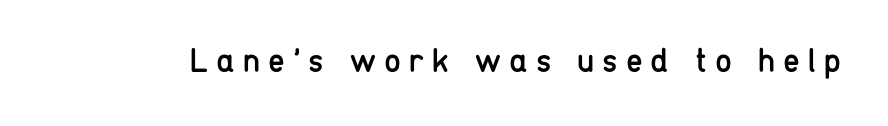
Q: Is the text bold? A: No.
Q: Is the text italic (slanted)? A: No, it is upright.
Q: Is the typeface a serif or a sans-serif typeface? A: Sans-serif.
Q: Is the text underlined? A: No.
Q: Is the spacing between letters normal or unusually wide? A: Unusually wide.
Q: Width (condensed, normal, or wide)? A: Condensed.
Q: Stroke contrast? A: Low.
Q: x-height? A: Medium.
Q: Monospaced? A: No.
